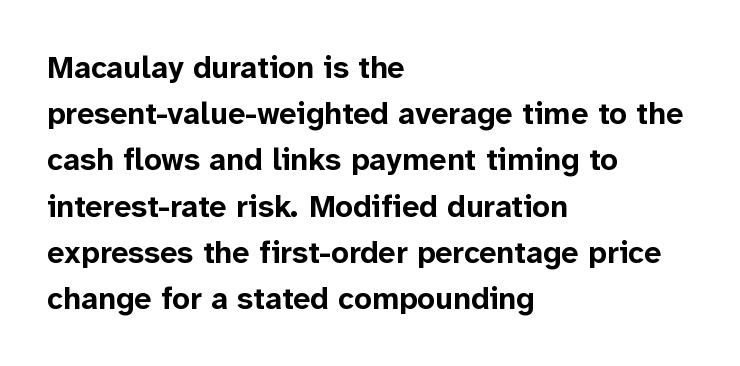
{"serif": "no", "italic": "no", "bold": "yes", "weight": "bold", "width": "normal", "stroke_contrast": "low", "x_height": "medium", "monospaced": "no", "underline": "no", "align": "left", "line_spacing": "normal", "line_spacing_ratio": 1.49, "letter_spacing": "normal", "letter_spacing_em": 0.0, "glyph_px": 31}
